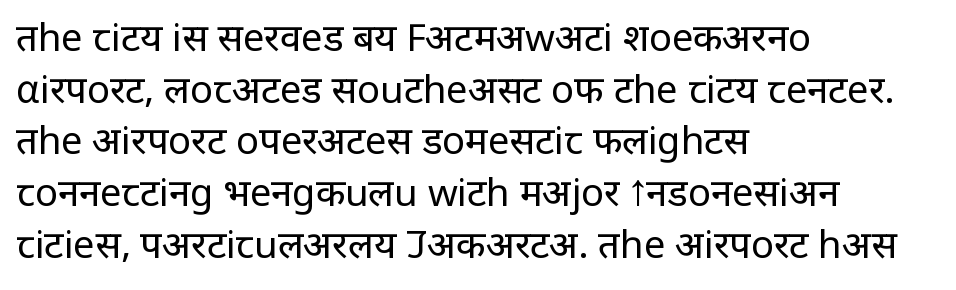
{"serif": "no", "italic": "no", "bold": "no", "weight": "regular", "width": "normal", "stroke_contrast": "low", "x_height": "large", "monospaced": "no", "underline": "no", "align": "left", "line_spacing": "normal", "line_spacing_ratio": 1.36, "letter_spacing": "normal", "letter_spacing_em": 0.0, "glyph_px": 38}
